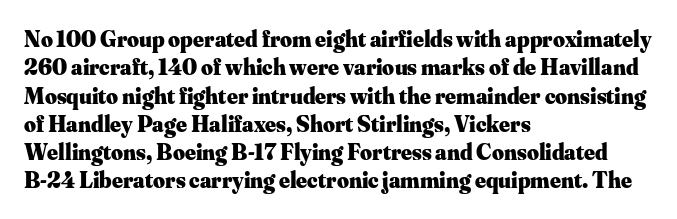
{"italic": "no", "bold": "yes", "underline": "no", "align": "left", "line_spacing_ratio": 1.23, "letter_spacing": "normal", "letter_spacing_em": 0.0, "glyph_px": 23}
